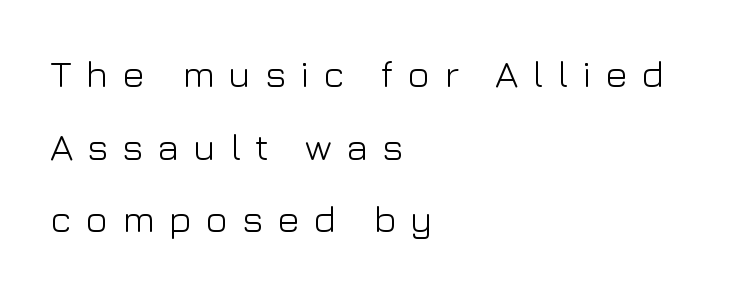
The image shows 38 px light sans-serif type, upright; set left-aligned, loose line spacing (1.91x), unusually wide letter spacing (+0.36 em), not underlined; low stroke contrast and a medium x-height.
